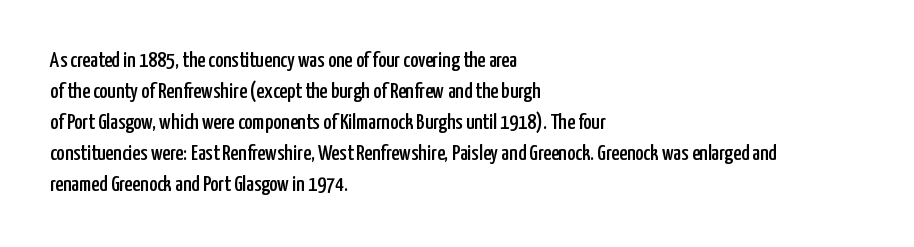
No italicization has been applied; the sample stays upright. The text block is weighted toward the left margin, trailing off unevenly rightward. Each row of text sits above clean, open space. Leading matches the norm, producing a regular column. Nobody touched the tracking dial on this one.
